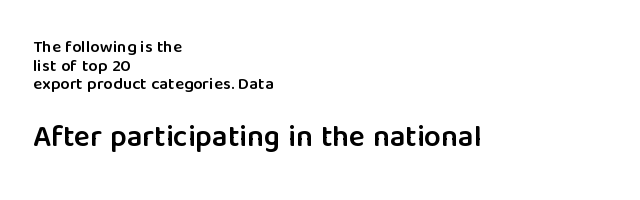
{"serif": "no", "italic": "no", "bold": "semi", "weight": "semibold", "width": "normal", "stroke_contrast": "low", "x_height": "medium", "monospaced": "no", "underline": "no", "align": "left", "line_spacing": "tight", "line_spacing_ratio": 1.09, "letter_spacing": "normal", "letter_spacing_em": 0.0, "larger_block": "second", "size_ratio": 1.76, "glyph_px": 30}
